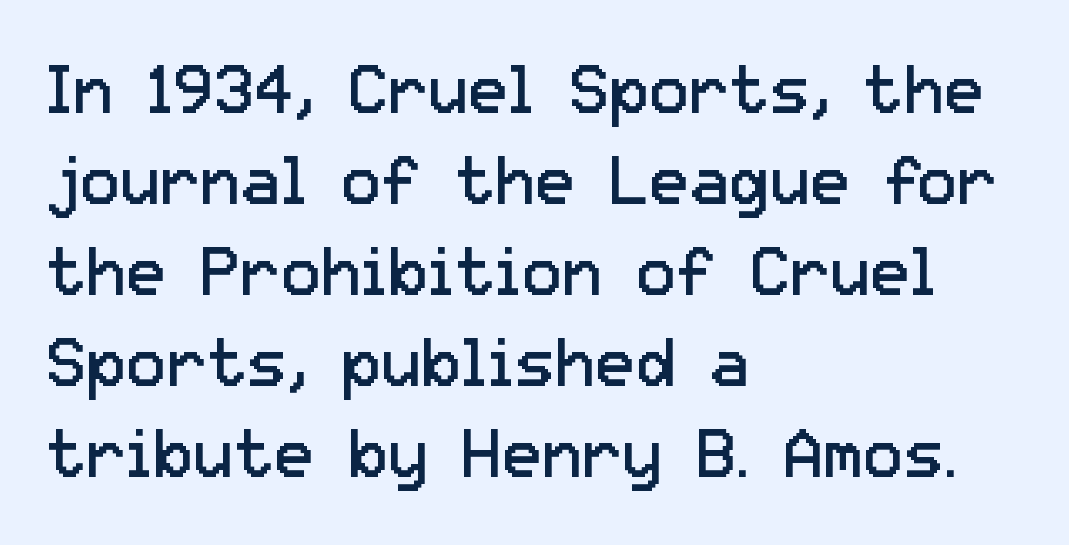
Q: Is the text bold? A: No.
Q: Is the text italic (slanted)? A: No, it is upright.
Q: Is the typeface a serif or a sans-serif typeface? A: Sans-serif.
Q: Is the text underlined? A: No.
Q: How is the paragraph aligned? A: Left-aligned.
Q: Is the spacing between letters normal or unusually wide? A: Normal.
Q: Is the spacing between lines tight, normal or loose? A: Normal.
Q: Width (condensed, normal, or wide)? A: Normal.
Q: Stroke contrast? A: Low.
Q: x-height? A: Medium.
Q: Monospaced? A: No.
